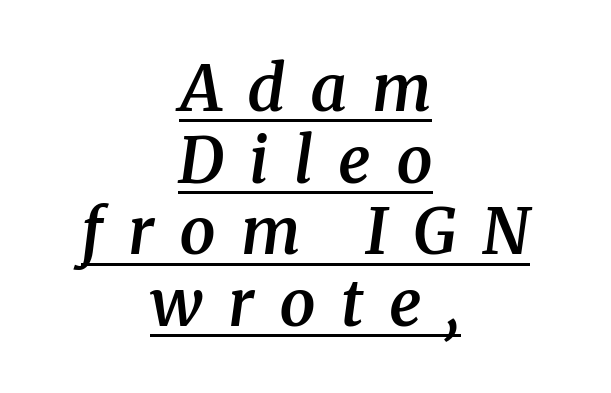
The image shows 64 px semibold serif type, italic (leaning right); set centered, tight line spacing (1.12x), unusually wide letter spacing (+0.39 em), underlined; medium stroke contrast and a medium x-height.
